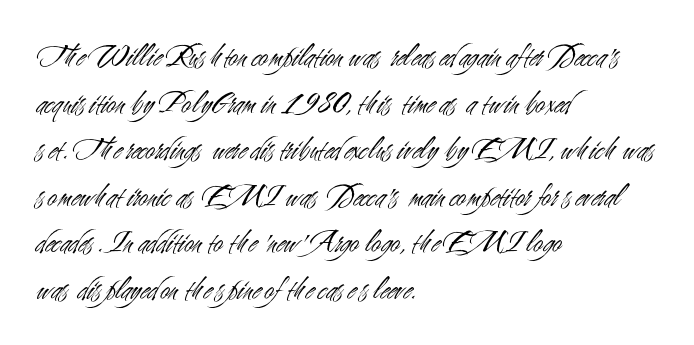
The passage is arranged the way most books set body copy — flush left. The characters are drawn with everyday or finer stroke widths. Check the space under the baseline: it is left empty.
